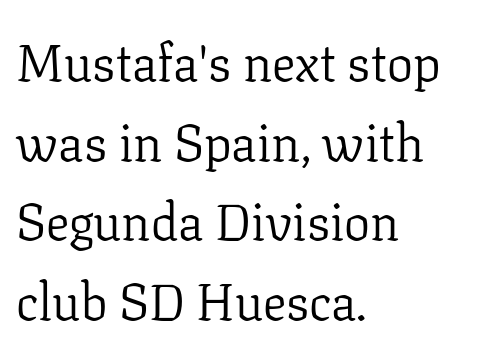
{"serif": "yes", "italic": "no", "bold": "no", "weight": "light", "width": "normal", "stroke_contrast": "low", "x_height": "medium", "monospaced": "no", "underline": "no", "align": "left", "line_spacing": "normal", "line_spacing_ratio": 1.53, "letter_spacing": "normal", "letter_spacing_em": 0.0, "glyph_px": 52}
